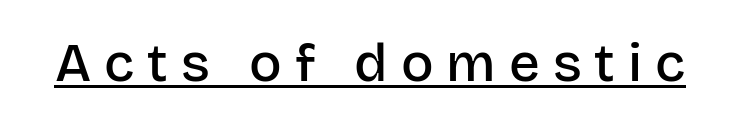
The image shows 54 px semibold sans-serif type, upright; set unusually wide letter spacing (+0.24 em), underlined; low stroke contrast and a large x-height.
